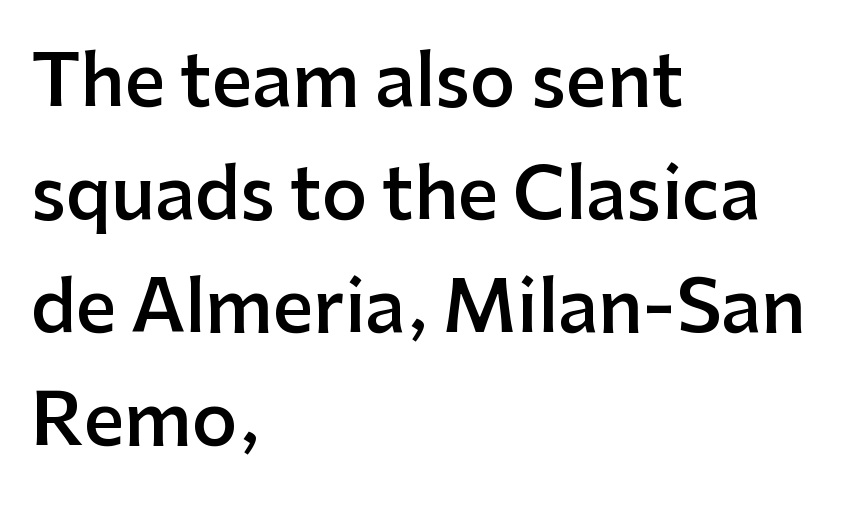
{"serif": "no", "italic": "no", "bold": "semi", "weight": "semibold", "width": "normal", "stroke_contrast": "low", "x_height": "medium", "monospaced": "no", "underline": "no", "align": "left", "line_spacing": "normal", "line_spacing_ratio": 1.59, "letter_spacing": "normal", "letter_spacing_em": 0.0, "glyph_px": 71}
